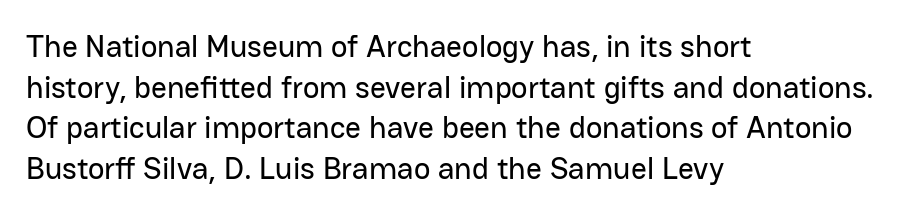
No word sits above an underline. Is there much room between lines? A standard amount, neither cramped nor airy. You could not count columns in this text — the font is proportionally spaced. Casual observation: everything's shoved over to the left.
